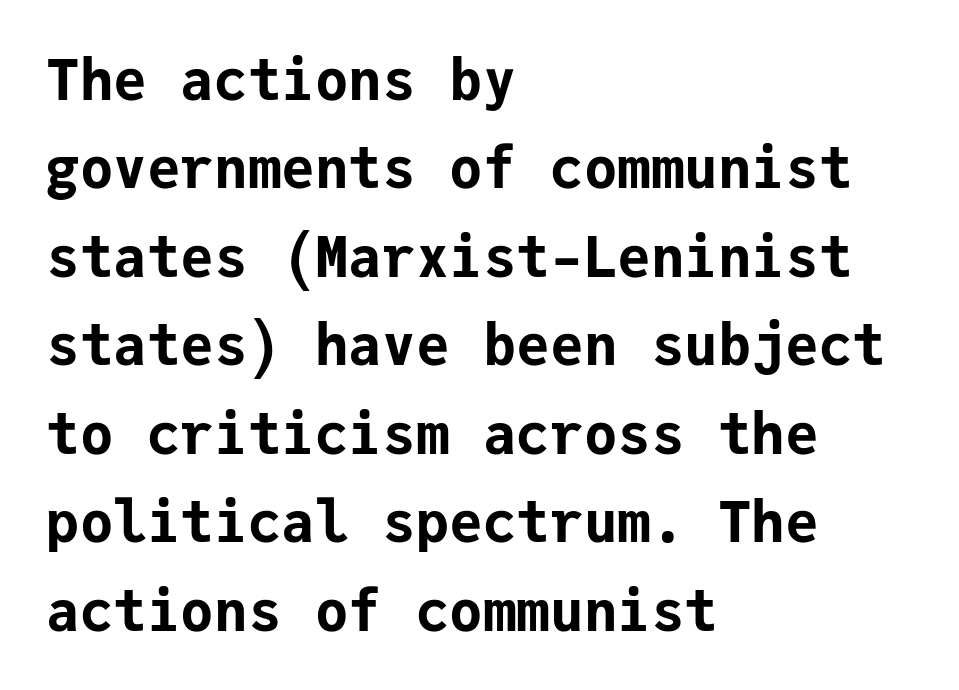
Q: Is the text bold? A: Yes.
Q: Is the text italic (slanted)? A: No, it is upright.
Q: Is the typeface a serif or a sans-serif typeface? A: Sans-serif.
Q: Is the text underlined? A: No.
Q: How is the paragraph aligned? A: Left-aligned.
Q: Is the spacing between letters normal or unusually wide? A: Normal.
Q: Is the spacing between lines tight, normal or loose? A: Normal.
Q: Width (condensed, normal, or wide)? A: Normal.
Q: Stroke contrast? A: Low.
Q: x-height? A: Medium.
Q: Monospaced? A: Yes.
